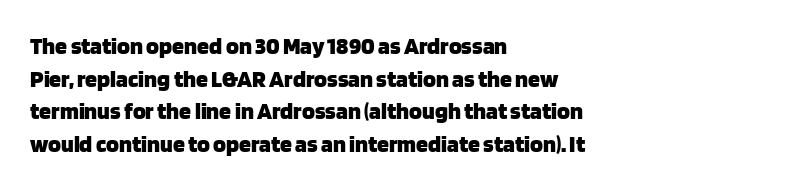
Q: Is the text bold? A: Yes.
Q: Is the text italic (slanted)? A: No, it is upright.
Q: Is the text underlined? A: No.
Q: How is the paragraph aligned? A: Left-aligned.
Q: Is the spacing between letters normal or unusually wide? A: Normal.
Q: Is the spacing between lines tight, normal or loose? A: Normal.
